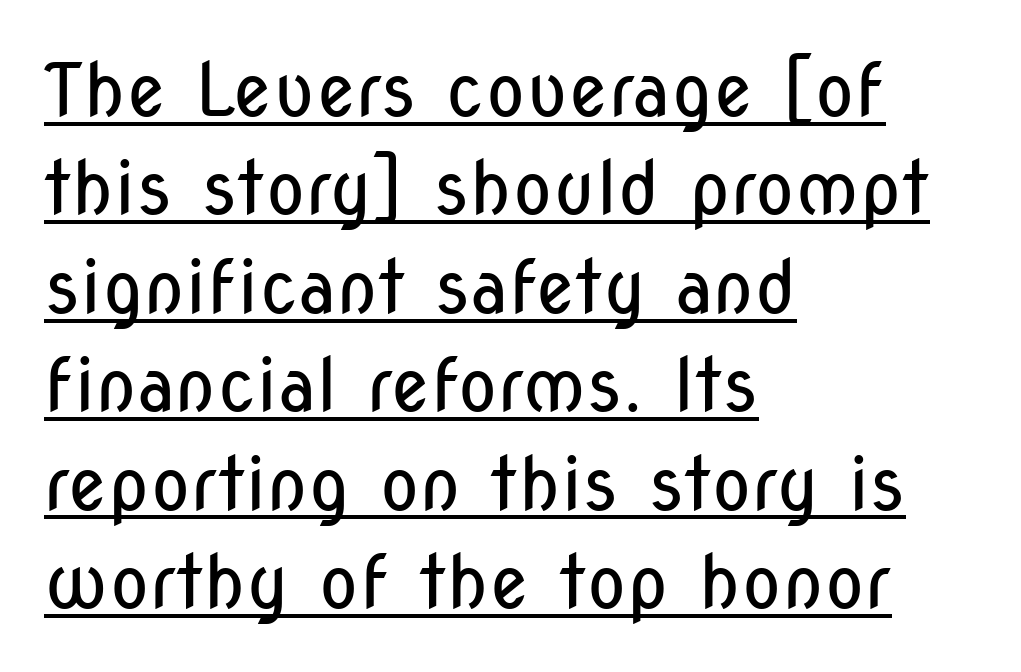
Italic? Not at all — the glyphs are vertical. Heft: none added — not bold. In designer terms, the underline attribute is active on this setting. This rendering uses left alignment, leaving the right contour irregular. Compared with typical body copy, the letter spacing here is the same.
